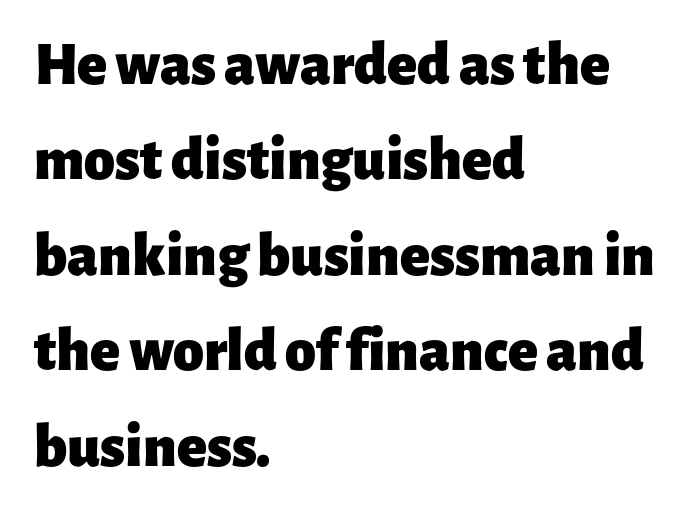
Q: Is the text bold? A: Yes.
Q: Is the text italic (slanted)? A: No, it is upright.
Q: Is the typeface a serif or a sans-serif typeface? A: Sans-serif.
Q: Is the text underlined? A: No.
Q: How is the paragraph aligned? A: Left-aligned.
Q: Is the spacing between letters normal or unusually wide? A: Normal.
Q: Is the spacing between lines tight, normal or loose? A: Normal.
Q: Width (condensed, normal, or wide)? A: Normal.
Q: Stroke contrast? A: Low.
Q: x-height? A: Medium.
Q: Monospaced? A: No.
